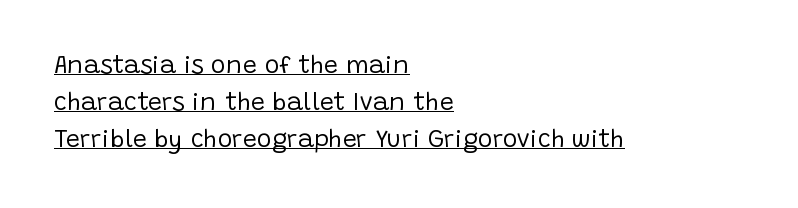
Q: Is the text bold? A: No.
Q: Is the text italic (slanted)? A: No, it is upright.
Q: Is the text underlined? A: Yes.
Q: How is the paragraph aligned? A: Left-aligned.
Q: Is the spacing between letters normal or unusually wide? A: Normal.
Q: Is the spacing between lines tight, normal or loose? A: Normal.
